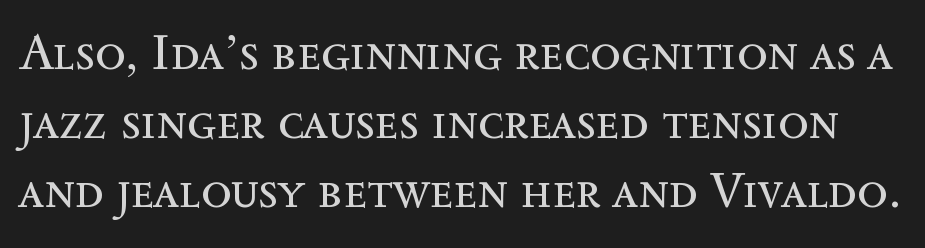
The image shows 50 px regular-weight type, upright; set normal line spacing (1.38x), normal letter spacing, not underlined; a medium x-height.
